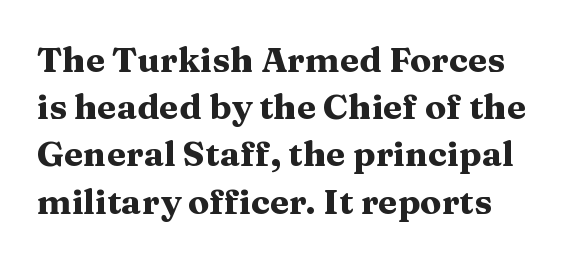
Q: Is the text bold? A: Yes.
Q: Is the text italic (slanted)? A: No, it is upright.
Q: Is the typeface a serif or a sans-serif typeface? A: Serif.
Q: Is the text underlined? A: No.
Q: Is the spacing between letters normal or unusually wide? A: Normal.
Q: Is the spacing between lines tight, normal or loose? A: Normal.
Q: Width (condensed, normal, or wide)? A: Wide.
Q: Stroke contrast? A: Medium.
Q: x-height? A: Medium.
Q: Monospaced? A: No.
